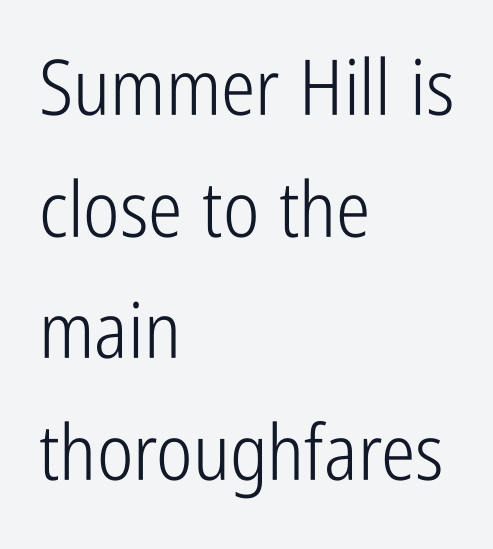
The image shows 77 px light, condensed sans-serif type, upright; set left-aligned, normal line spacing (1.58x), normal letter spacing, not underlined; low stroke contrast and a medium x-height.
